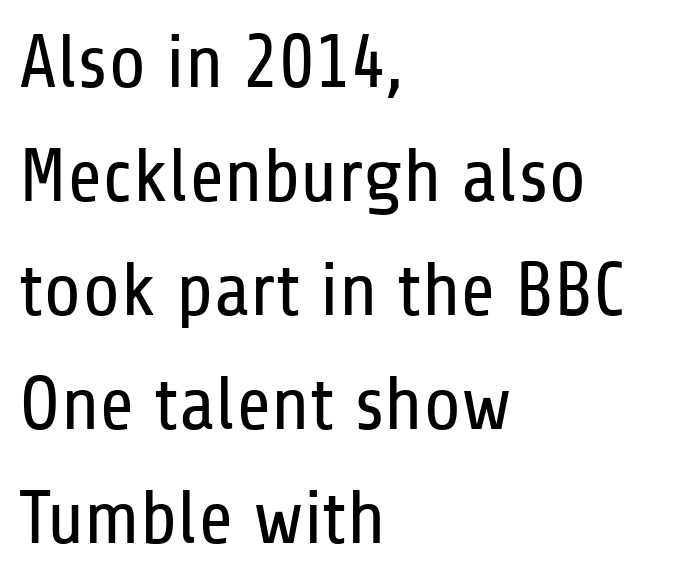
Q: Is the text bold? A: No.
Q: Is the text italic (slanted)? A: No, it is upright.
Q: Is the typeface a serif or a sans-serif typeface? A: Sans-serif.
Q: Is the text underlined? A: No.
Q: How is the paragraph aligned? A: Left-aligned.
Q: Is the spacing between letters normal or unusually wide? A: Normal.
Q: Is the spacing between lines tight, normal or loose? A: Normal.
Q: Width (condensed, normal, or wide)? A: Condensed.
Q: Stroke contrast? A: Low.
Q: x-height? A: Medium.
Q: Monospaced? A: No.
